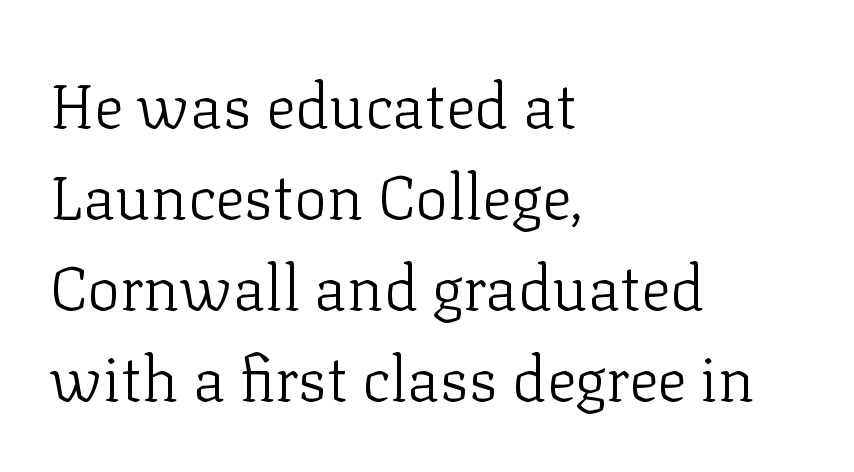
Q: Is the text bold? A: No.
Q: Is the text italic (slanted)? A: No, it is upright.
Q: Is the typeface a serif or a sans-serif typeface? A: Serif.
Q: Is the text underlined? A: No.
Q: How is the paragraph aligned? A: Left-aligned.
Q: Is the spacing between letters normal or unusually wide? A: Normal.
Q: Is the spacing between lines tight, normal or loose? A: Normal.
Q: Width (condensed, normal, or wide)? A: Normal.
Q: Stroke contrast? A: Low.
Q: x-height? A: Medium.
Q: Monospaced? A: No.
